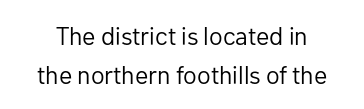
Observe the ordinary spacing: letters are neighbours, not strangers. Unlike italic type, these characters show no tilt at all. Words float on clear page, feet unadorned. Regular leading. Weight: regular or lighter.
